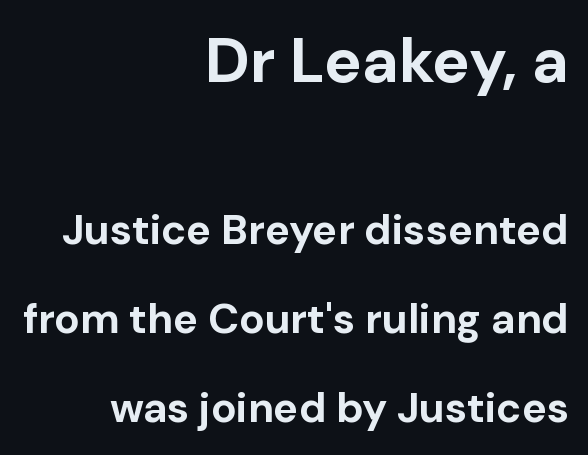
{"serif": "no", "italic": "no", "bold": "yes", "weight": "bold", "width": "normal", "stroke_contrast": "low", "x_height": "medium", "monospaced": "no", "underline": "no", "align": "right", "line_spacing": "loose", "line_spacing_ratio": 2.11, "letter_spacing": "normal", "letter_spacing_em": 0.0, "larger_block": "first", "size_ratio": 1.5, "glyph_px": 63}
